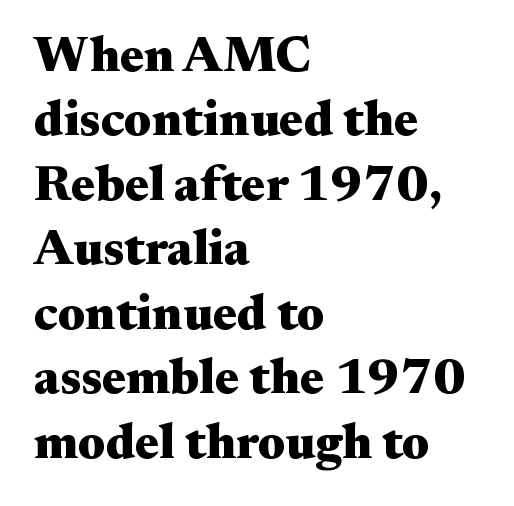
Q: Is the text bold? A: Yes.
Q: Is the text italic (slanted)? A: No, it is upright.
Q: Is the typeface a serif or a sans-serif typeface? A: Serif.
Q: Is the text underlined? A: No.
Q: How is the paragraph aligned? A: Left-aligned.
Q: Is the spacing between letters normal or unusually wide? A: Normal.
Q: Is the spacing between lines tight, normal or loose? A: Normal.
Q: Width (condensed, normal, or wide)? A: Wide.
Q: Stroke contrast? A: Medium.
Q: x-height? A: Small.
Q: Monospaced? A: No.
